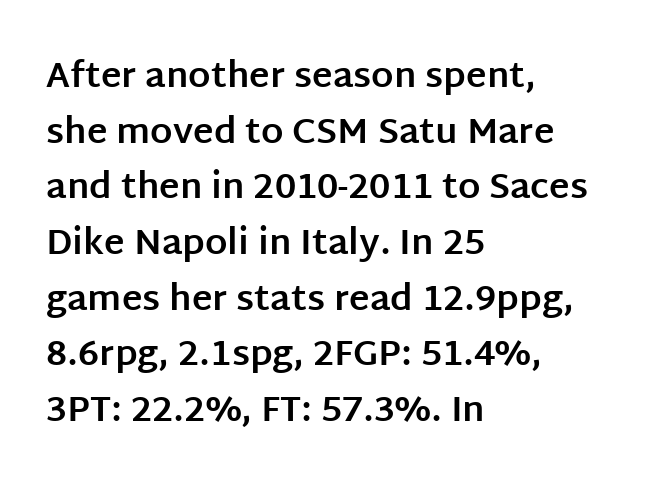
Underlining? Definitely not there. Which margin do the lines hug? The left one — the right edge is uneven. Default kerning and tracking; the words read as compact shapes. Varying glyph widths throughout — classic text-font behaviour.
